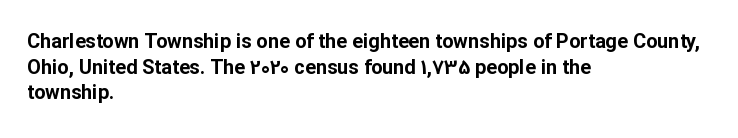
Q: Is the text bold? A: Yes.
Q: Is the text italic (slanted)? A: No, it is upright.
Q: Is the text underlined? A: No.
Q: How is the paragraph aligned? A: Left-aligned.
Q: Is the spacing between letters normal or unusually wide? A: Normal.
Q: Is the spacing between lines tight, normal or loose? A: Normal.
